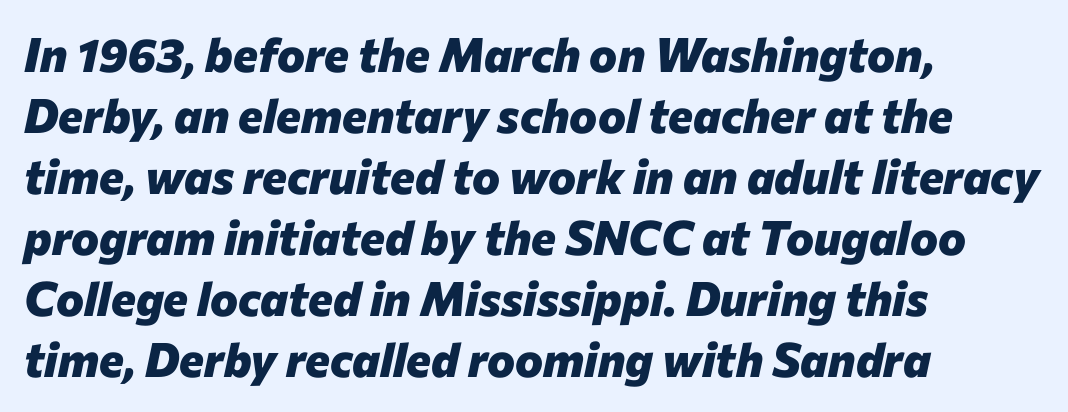
{"italic": "yes", "lean": "right", "slant_degrees": 12, "bold": "yes", "weight": "heavy", "width": "normal", "stroke_contrast": "low", "x_height": "medium", "monospaced": "no", "underline": "no", "align": "left", "line_spacing": "normal", "line_spacing_ratio": 1.3, "letter_spacing": "normal", "letter_spacing_em": 0.0, "glyph_px": 47}
